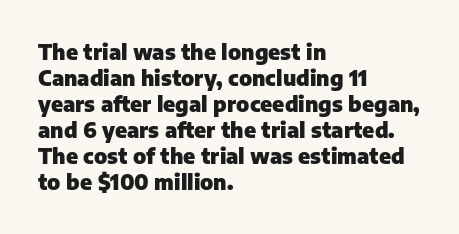
Q: Is the text bold? A: Yes.
Q: Is the text italic (slanted)? A: No, it is upright.
Q: Is the text underlined? A: No.
Q: How is the paragraph aligned? A: Left-aligned.
Q: Is the spacing between letters normal or unusually wide? A: Normal.
